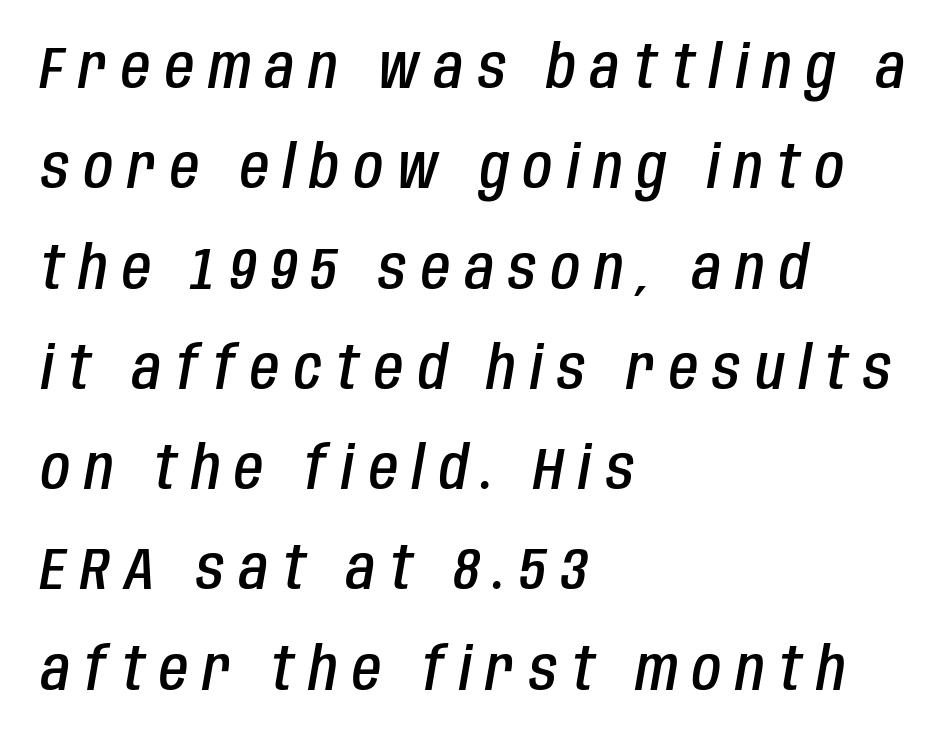
Q: Is the text bold? A: Semi-bold.
Q: Is the text italic (slanted)? A: Yes, it leans right by about 10 degrees.
Q: Is the text underlined? A: No.
Q: How is the paragraph aligned? A: Left-aligned.
Q: Is the spacing between letters normal or unusually wide? A: Unusually wide.
Q: Is the spacing between lines tight, normal or loose? A: Normal.
Q: Width (condensed, normal, or wide)? A: Condensed.
Q: Stroke contrast? A: Low.
Q: x-height? A: Large.
Q: Monospaced? A: No.
